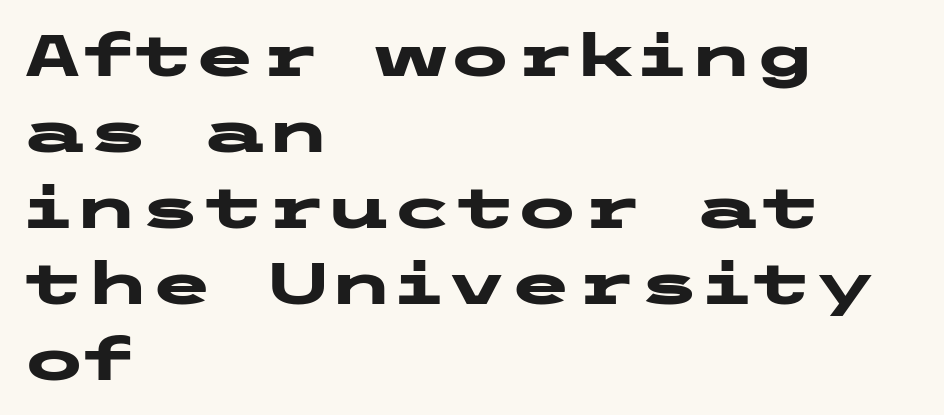
Q: Is the text bold? A: Yes.
Q: Is the text italic (slanted)? A: No, it is upright.
Q: Is the typeface a serif or a sans-serif typeface? A: Sans-serif.
Q: Is the text underlined? A: No.
Q: How is the paragraph aligned? A: Left-aligned.
Q: Is the spacing between letters normal or unusually wide? A: Normal.
Q: Is the spacing between lines tight, normal or loose? A: Normal.
Q: Width (condensed, normal, or wide)? A: Wide.
Q: Stroke contrast? A: Low.
Q: x-height? A: Medium.
